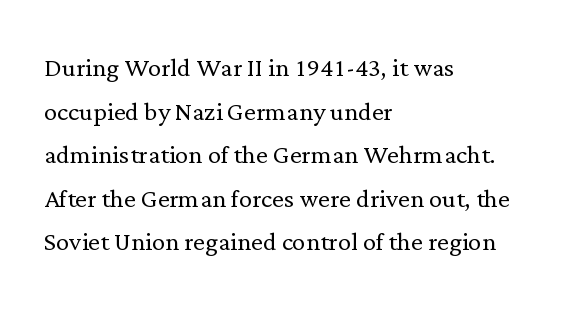
The image shows 33 px light serif type, upright; set left-aligned, normal line spacing (1.32x), normal letter spacing, not underlined; low stroke contrast and a medium x-height.
